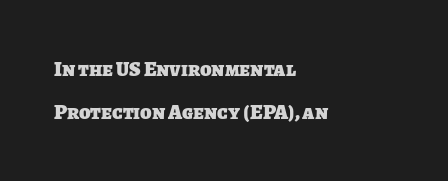
Does extra space separate the letters? No, they use regular spacing. The passage shown stacks its lines with a broad gap. The zone under the glyphs is completely vacant. Chunky letters — that's bold for sure. Caption: multi-line text, flush left, ragged right.
